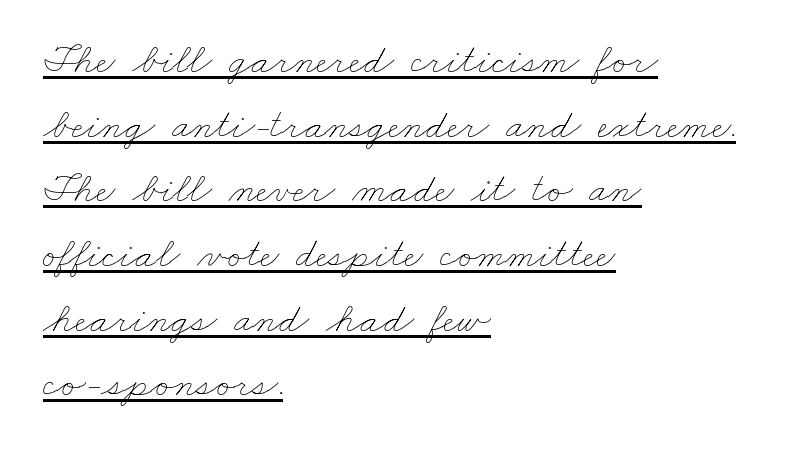
Does a line run under the words? Yes, clearly. Is this a fixed-width face? No — the glyphs have proportional, varying widths. How would I describe the line gaps? Plain and ordinary. These glyphs show unthickened strokes, regular width or finer. This sample uses plain, unmodified letter spacing.
